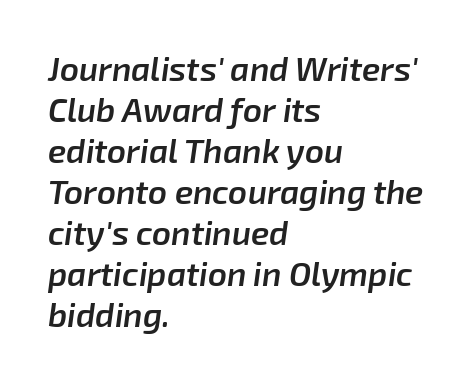
The image shows 33 px semibold type, italic (leaning right); set left-aligned, line spacing 1.24x, normal letter spacing, not underlined; low stroke contrast and a medium x-height.
